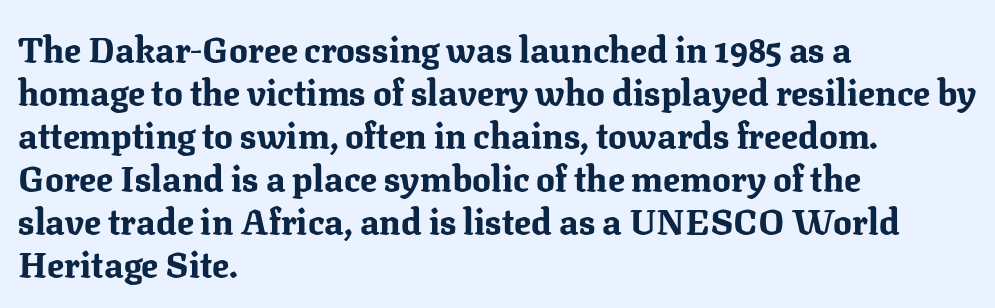
The image shows 35 px bold serif type, upright; set left-aligned, line spacing 1.23x, normal letter spacing, not underlined; medium stroke contrast and a medium x-height.
